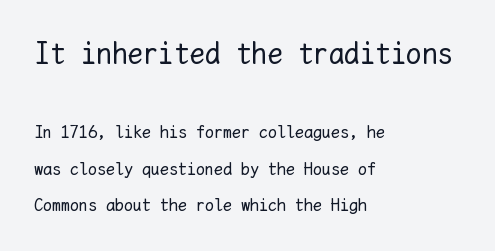
{"italic": "no", "bold": "no", "weight": "regular", "width": "normal", "stroke_contrast": "low", "x_height": "medium", "monospaced": "yes", "underline": "no", "align": "left", "line_spacing": "loose", "line_spacing_ratio": 2.02, "letter_spacing": "normal", "letter_spacing_em": 0.0, "larger_block": "first", "size_ratio": 1.72, "glyph_px": 31}
